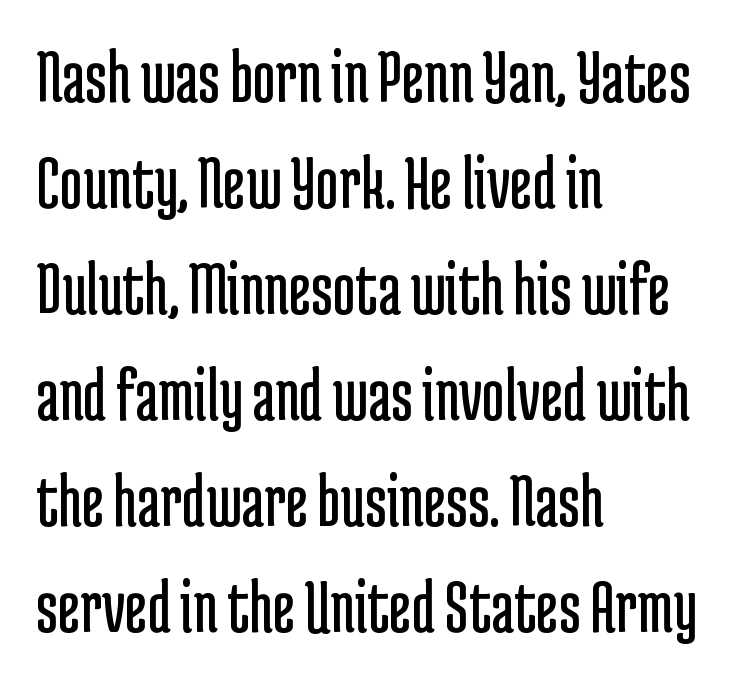
The image shows 78 px regular-weight, condensed sans-serif type, upright; set left-aligned, normal line spacing (1.36x), normal letter spacing, not underlined; low stroke contrast and a medium x-height.
